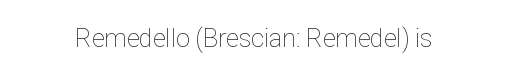
{"italic": "no", "bold": "no", "underline": "no", "letter_spacing": "normal", "letter_spacing_em": 0.0, "glyph_px": 25}
